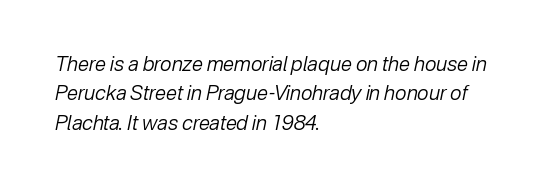
{"italic": "yes", "lean": "right", "slant_degrees": 12, "bold": "no", "underline": "no", "align": "left", "line_spacing": "normal", "line_spacing_ratio": 1.47, "letter_spacing": "normal", "letter_spacing_em": 0.0, "glyph_px": 20}
